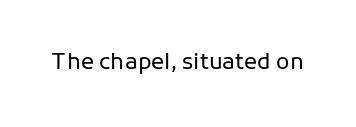
The image shows 22 px text type, upright; set normal letter spacing, not underlined.
